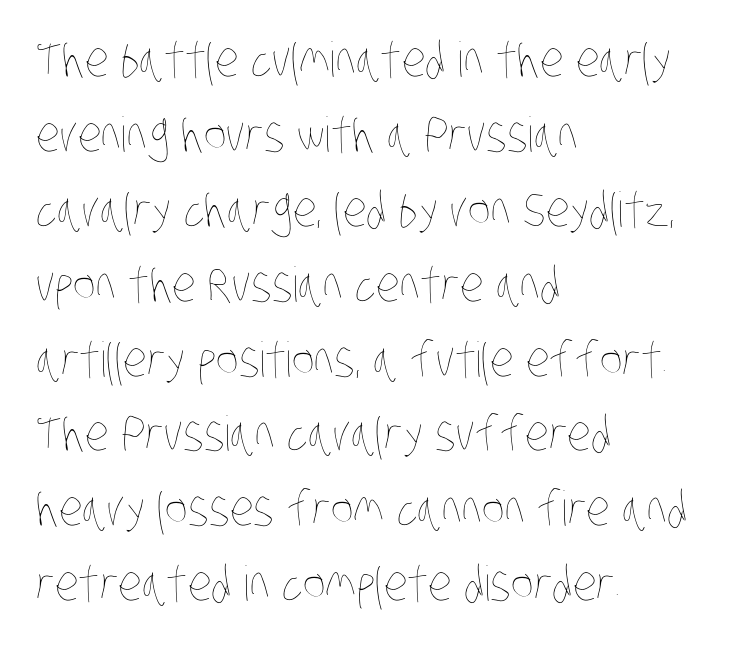
The image shows 48 px thin, condensed type; set left-aligned, normal line spacing (1.56x), normal letter spacing, not underlined; low stroke contrast and a large x-height.
